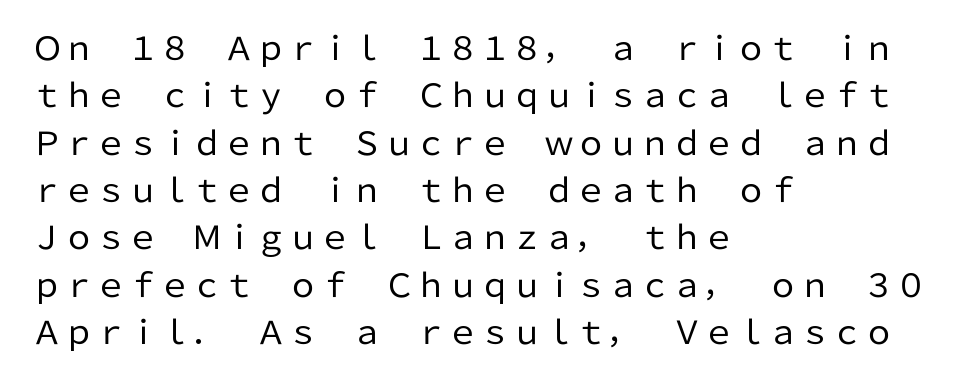
Q: Is the text bold? A: No.
Q: Is the text italic (slanted)? A: No, it is upright.
Q: Is the typeface a serif or a sans-serif typeface? A: Sans-serif.
Q: Is the text underlined? A: No.
Q: How is the paragraph aligned? A: Left-aligned.
Q: Is the spacing between letters normal or unusually wide? A: Normal.
Q: Is the spacing between lines tight, normal or loose? A: Normal.
Q: Width (condensed, normal, or wide)? A: Normal.
Q: Stroke contrast? A: Low.
Q: x-height? A: Medium.
Q: Monospaced? A: No.
